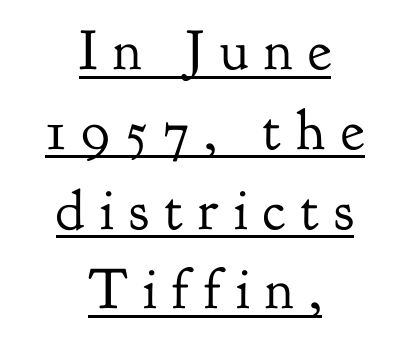
{"serif": "yes", "italic": "no", "bold": "no", "weight": "regular", "width": "normal", "stroke_contrast": "low", "x_height": "small", "monospaced": "no", "underline": "yes", "align": "center", "line_spacing": "normal", "line_spacing_ratio": 1.4, "letter_spacing": "wide", "letter_spacing_em": 0.27, "glyph_px": 57}
